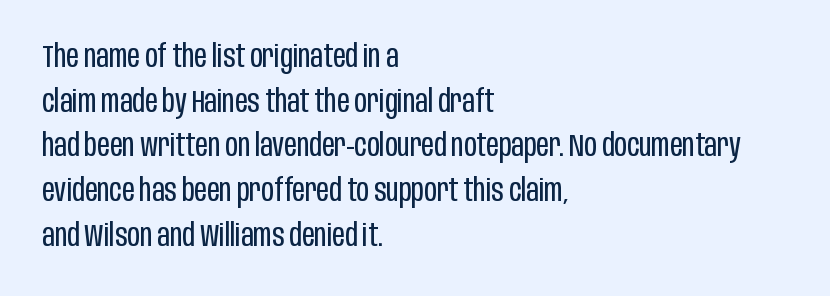
The passage shown is typeset with a sans-serif family. These lines stack with their left ends in a neat column. Heft: none added — not bold. You could call the tracking neutral — neither tight nor loose.
